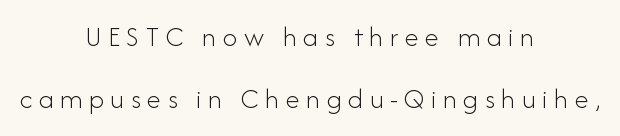
{"serif": "no", "italic": "no", "bold": "no", "weight": "light", "width": "normal", "stroke_contrast": "low", "x_height": "small", "monospaced": "no", "underline": "no", "align": "center", "line_spacing": "loose", "line_spacing_ratio": 2.15, "letter_spacing": "wide", "letter_spacing_em": 0.22, "glyph_px": 29}
